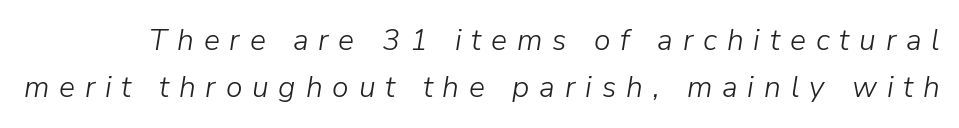
{"italic": "yes", "lean": "right", "slant_degrees": 9, "bold": "no", "weight": "light", "width": "normal", "stroke_contrast": "low", "x_height": "medium", "monospaced": "no", "underline": "no", "line_spacing": "normal", "line_spacing_ratio": 1.57, "letter_spacing": "wide", "letter_spacing_em": 0.33, "glyph_px": 30}
